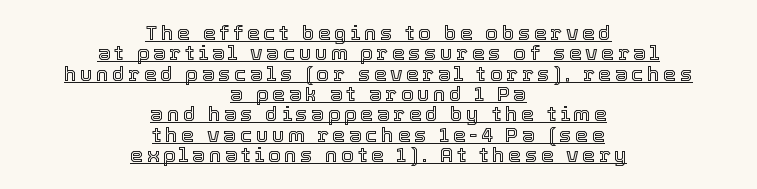
Q: Is the text italic (slanted)? A: No, it is upright.
Q: Is the text underlined? A: Yes.
Q: How is the paragraph aligned? A: Centered.
Q: Is the spacing between lines tight, normal or loose? A: Tight.
